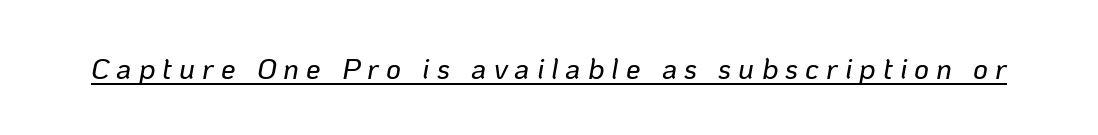
{"italic": "yes", "lean": "right", "slant_degrees": 10, "width": "normal", "stroke_contrast": "low", "x_height": "medium", "monospaced": "no", "underline": "yes", "letter_spacing": "wide", "letter_spacing_em": 0.24, "glyph_px": 29}
